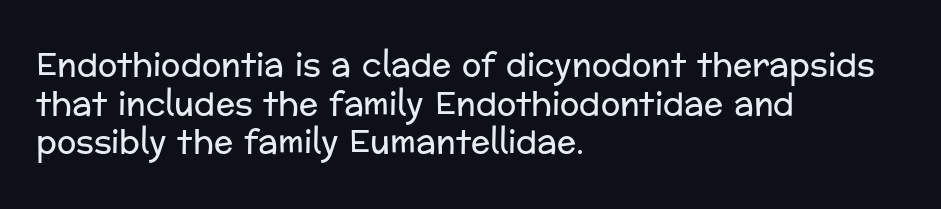
{"serif": "no", "italic": "no", "bold": "no", "weight": "regular", "width": "normal", "stroke_contrast": "low", "x_height": "medium", "monospaced": "no", "underline": "no", "align": "left", "line_spacing_ratio": 1.21, "letter_spacing": "normal", "letter_spacing_em": 0.0, "glyph_px": 32}
